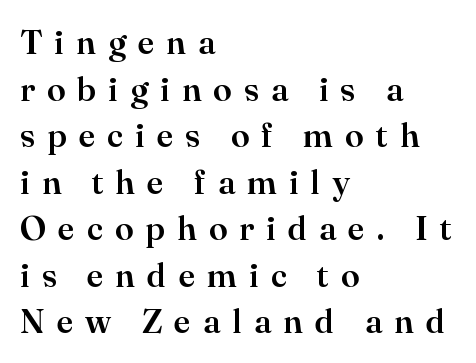
The image shows 34 px serif type, upright; set left-aligned, normal line spacing (1.37x), unusually wide letter spacing (+0.35 em), not underlined; high stroke contrast and a small x-height.
